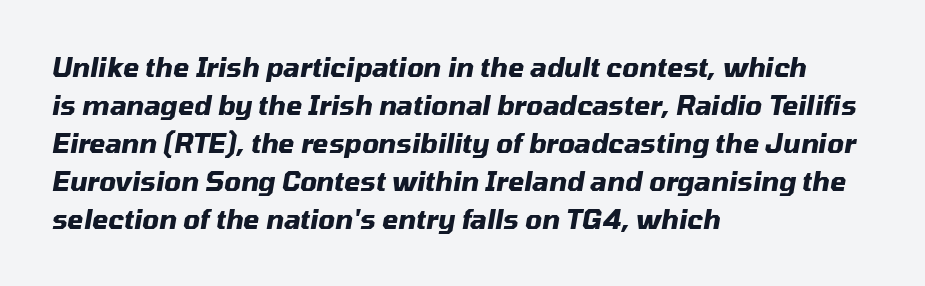
Q: Is the text bold? A: Yes.
Q: Is the text italic (slanted)? A: Yes, it leans right by about 10 degrees.
Q: Is the text underlined? A: No.
Q: How is the paragraph aligned? A: Left-aligned.
Q: Is the spacing between letters normal or unusually wide? A: Normal.
Q: Is the spacing between lines tight, normal or loose? A: Normal.
